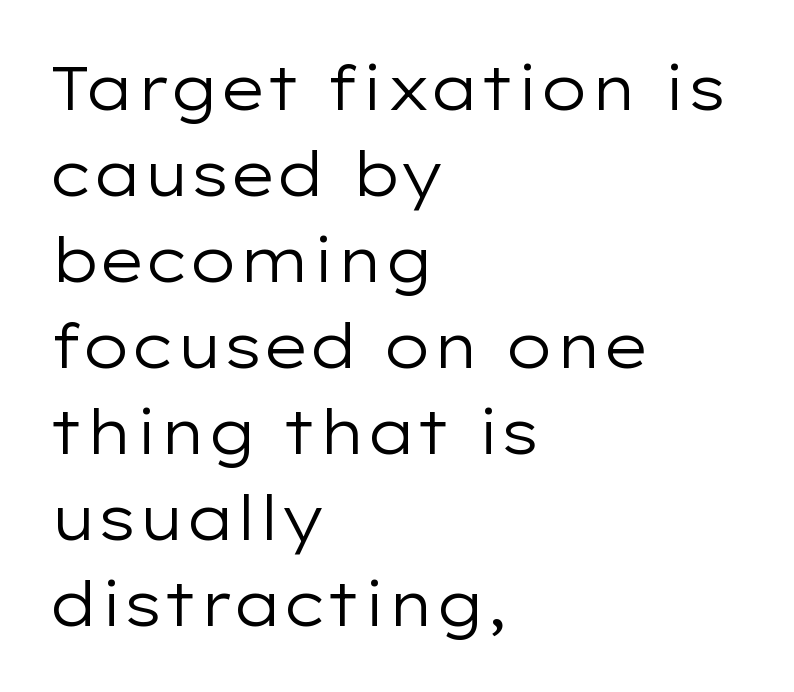
Leading matches the norm, producing a regular column. A typesetter would label this face a sans. Unlike italic type, these characters show no tilt at all. Alignment: flush left. Spacing verdict: proportional, widths tailored to each character.
